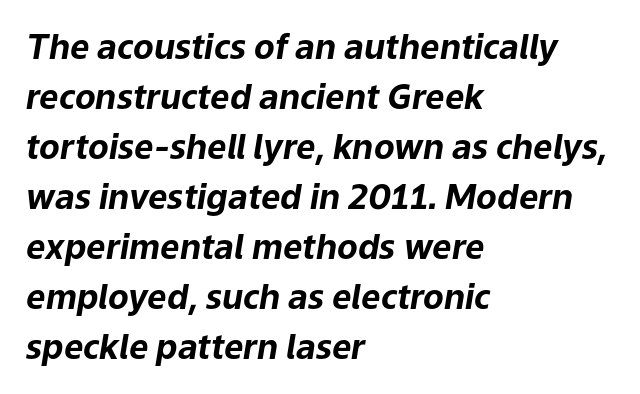
The image shows 34 px bold type, italic (leaning right); set left-aligned, normal line spacing (1.47x), normal letter spacing, not underlined; low stroke contrast and a medium x-height.
